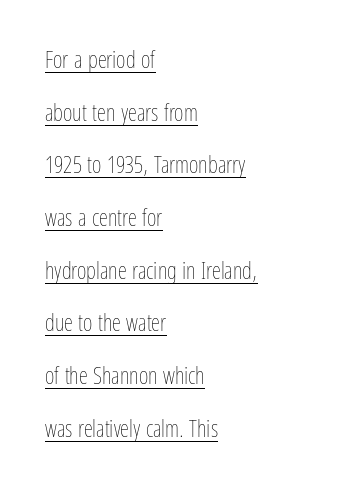
Q: Is the text bold? A: No.
Q: Is the text italic (slanted)? A: No, it is upright.
Q: Is the text underlined? A: Yes.
Q: How is the paragraph aligned? A: Left-aligned.
Q: Is the spacing between letters normal or unusually wide? A: Normal.
Q: Is the spacing between lines tight, normal or loose? A: Loose.
